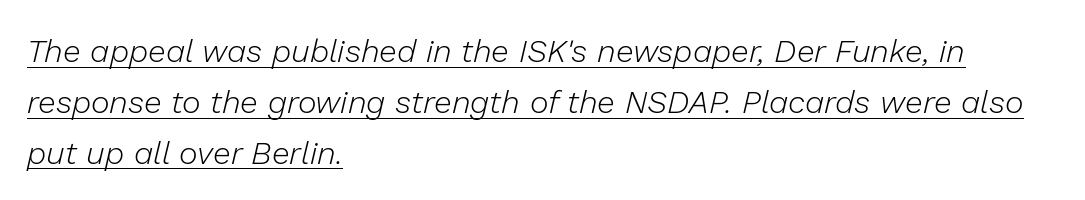
Is this a fixed-width face? No — the glyphs have proportional, varying widths. Does the lettering tilt? It does — this is italic. A light-to-regular cut is what we see here. Words appear dense and cohesive because spacing is normal. A student would call this left alignment; a typographer would say flush left, rag right. A rule runs beneath these lines of type.
